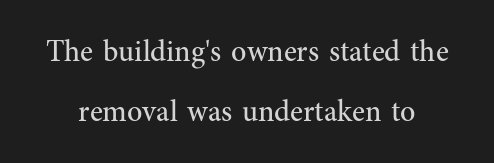
{"serif": "yes", "italic": "no", "bold": "no", "weight": "regular", "width": "normal", "stroke_contrast": "medium", "x_height": "medium", "monospaced": "no", "underline": "no", "line_spacing": "loose", "line_spacing_ratio": 1.99, "letter_spacing": "normal", "letter_spacing_em": 0.0, "glyph_px": 30}
